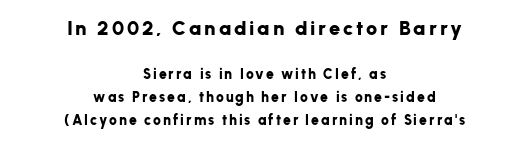
The image shows 20 px bold type, upright; set centered, normal line spacing (1.64x), not underlined; the first (top) block is 1.43x larger.
